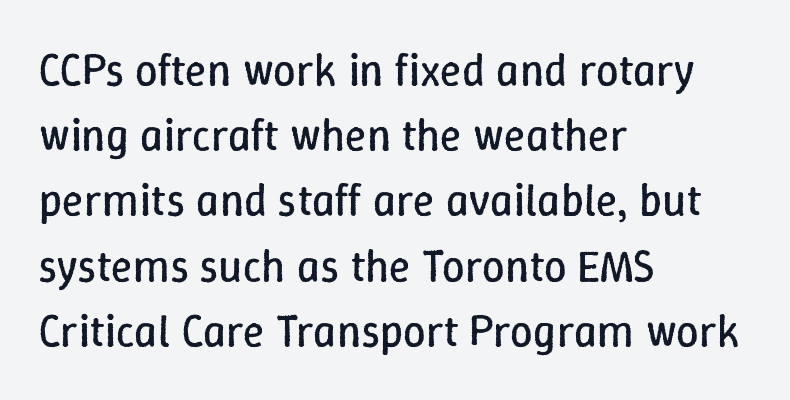
Compared with a centered layout, this one pins lines to the left instead. The specimen omits any rule beneath the text block's lines. These glyphs show unthickened strokes, regular width or finer. Tracking here is standard; glyphs follow each other at the usual distance.
